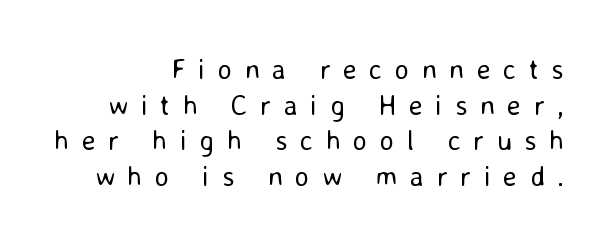
Q: Is the text bold? A: No.
Q: Is the text italic (slanted)? A: No, it is upright.
Q: Is the typeface a serif or a sans-serif typeface? A: Sans-serif.
Q: Is the text underlined? A: No.
Q: How is the paragraph aligned? A: Right-aligned.
Q: Is the spacing between letters normal or unusually wide? A: Unusually wide.
Q: Is the spacing between lines tight, normal or loose? A: Normal.
Q: Width (condensed, normal, or wide)? A: Normal.
Q: Stroke contrast? A: Low.
Q: x-height? A: Medium.
Q: Monospaced? A: No.
